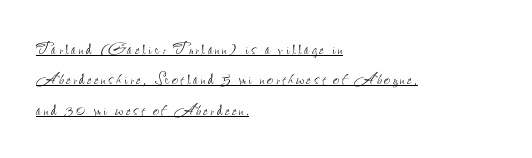
The image shows 22 px text type; set left-aligned, normal line spacing (1.38x), underlined.
